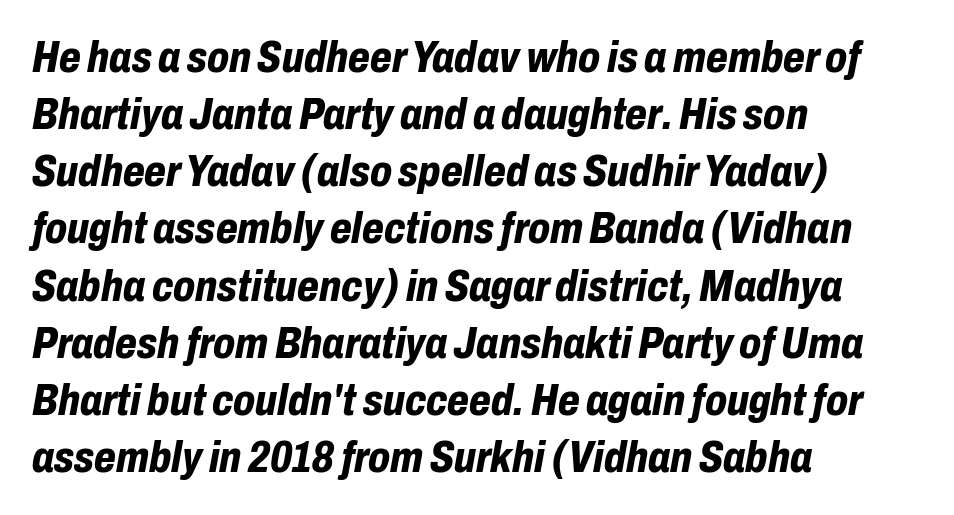
The rendering applies a slant to the glyphs. Summary of vertical rhythm: regular, with standard interline spacing. Every letter is thick-stroked: bold, no question. The face used here is proportionally spaced, like ordinary book or web type. The passage shown has conventional tracking throughout.
